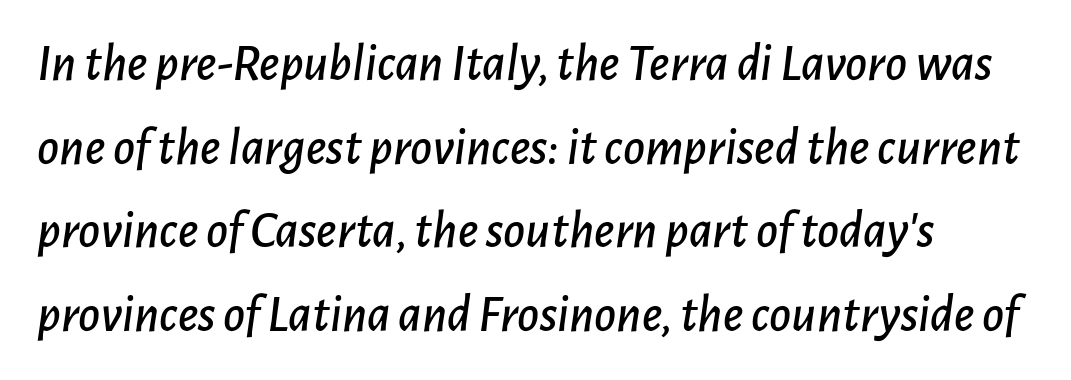
{"italic": "yes", "lean": "right", "slant_degrees": 7, "width": "normal", "stroke_contrast": "low", "x_height": "medium", "monospaced": "no", "underline": "no", "line_spacing": "normal", "line_spacing_ratio": 1.58, "letter_spacing": "normal", "letter_spacing_em": 0.0, "glyph_px": 53}
